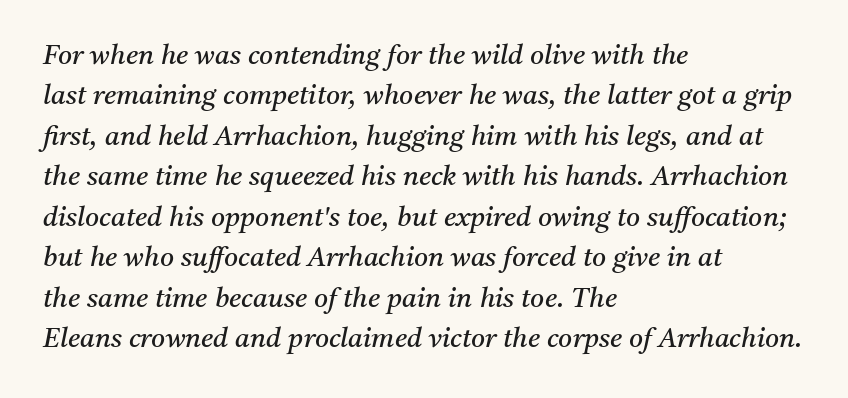
The zone under the glyphs is completely vacant. The letterforms sit shoulder to shoulder at normal distance. Normally led — the rows are evenly, conventionally spaced. The font sits on the lighter half of the weight spectrum, regular included. Casual observation: everything's shoved over to the left.
